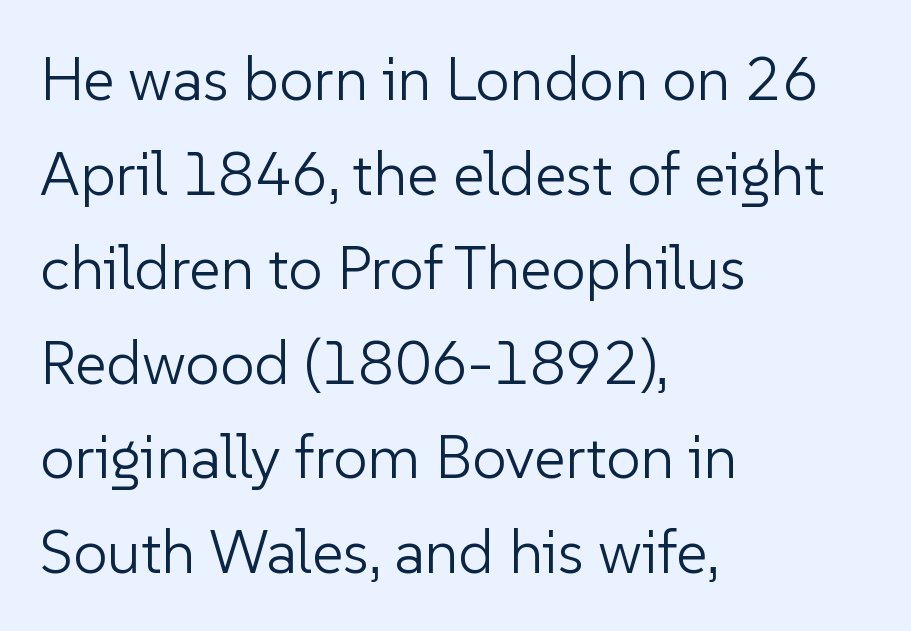
The image shows 61 px light sans-serif type, upright; set left-aligned, normal line spacing (1.55x), normal letter spacing, not underlined; low stroke contrast and a medium x-height.
